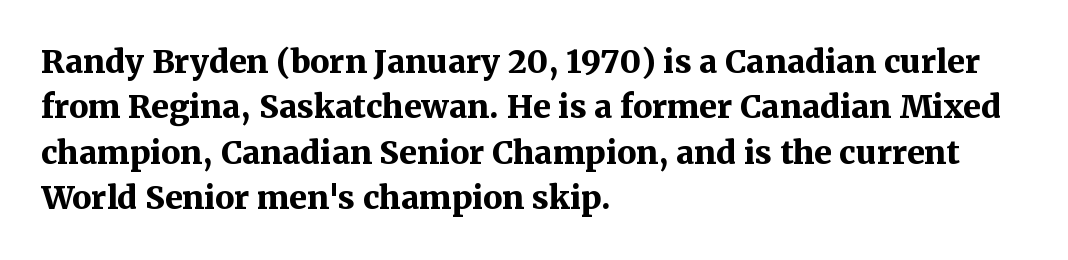
The image shows 32 px bold serif type, upright; set left-aligned, normal line spacing (1.42x), normal letter spacing, not underlined; medium stroke contrast and a medium x-height.
